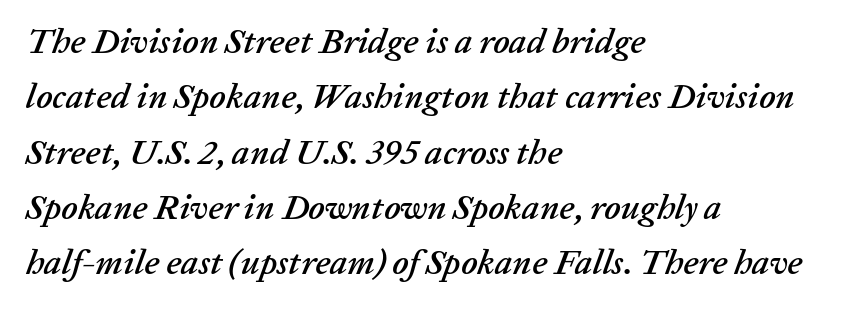
{"italic": "yes", "lean": "right", "slant_degrees": 20, "width": "normal", "stroke_contrast": "low", "x_height": "medium", "monospaced": "no", "underline": "no", "align": "left", "line_spacing": "normal", "line_spacing_ratio": 1.58, "letter_spacing": "normal", "letter_spacing_em": 0.0, "glyph_px": 35}
